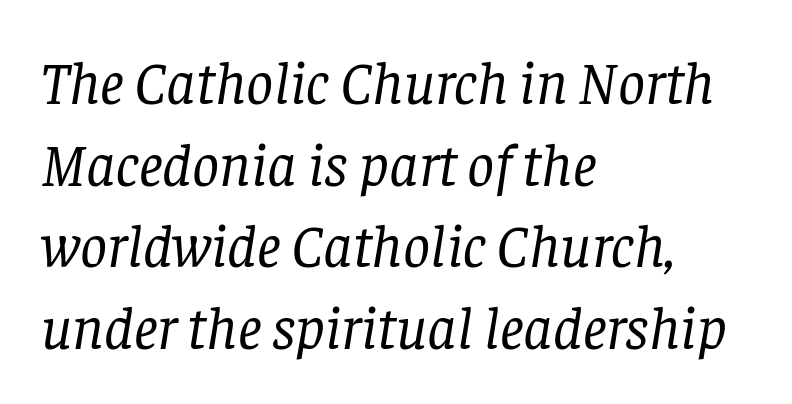
The image shows 60 px regular-weight serif type, italic (leaning right); set left-aligned, normal line spacing (1.36x), normal letter spacing, not underlined; low stroke contrast and a large x-height.
